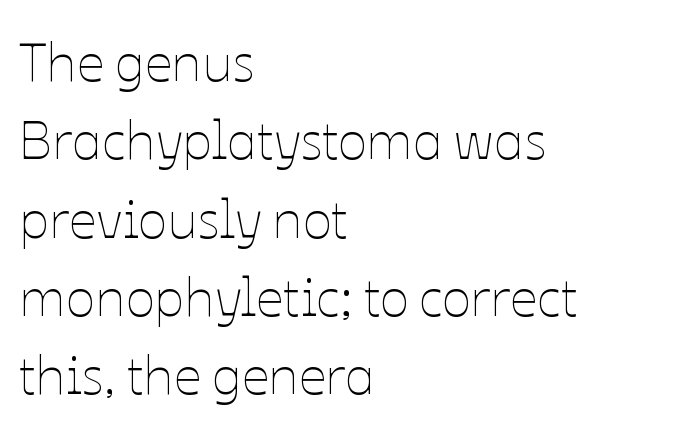
The image shows 54 px thin type, upright; set left-aligned, normal line spacing (1.45x), normal letter spacing, not underlined; low stroke contrast and a medium x-height.
